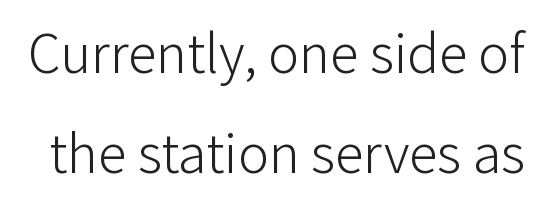
No extra tracking has been applied to these lines. The letters stand upright; this is a roman face. Decoration check: the copy has no underline. Are there feet on the stems? There aren't — it's a sans. Heaviness? Minimal to ordinary, like unemphasized prose.
